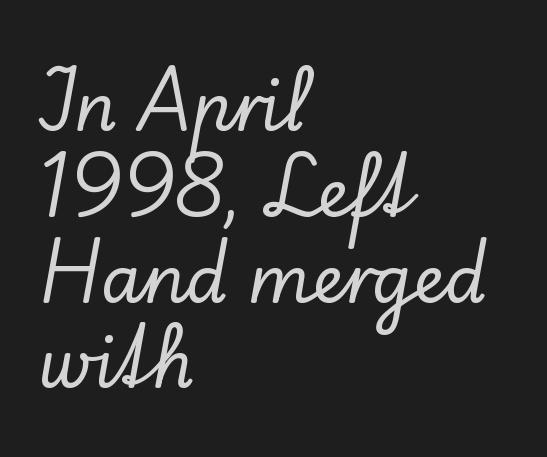
The image shows 66 px serif type; set left-aligned, normal line spacing (1.3x), normal letter spacing, not underlined; low stroke contrast and a small x-height.
